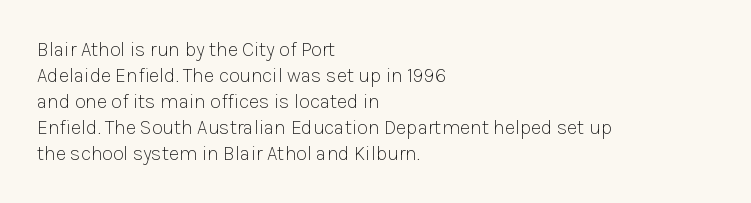
{"italic": "no", "bold": "no", "underline": "no", "align": "left", "line_spacing": "normal", "line_spacing_ratio": 1.3, "letter_spacing": "normal", "letter_spacing_em": 0.0, "glyph_px": 20}
